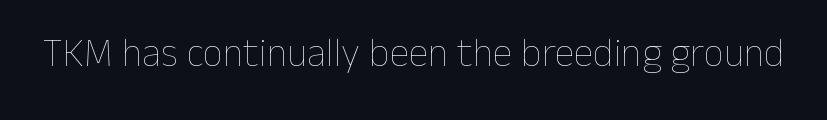
{"italic": "no", "bold": "no", "weight": "thin", "width": "normal", "stroke_contrast": "low", "x_height": "medium", "monospaced": "no", "underline": "no", "letter_spacing": "normal", "letter_spacing_em": 0.0, "glyph_px": 40}
